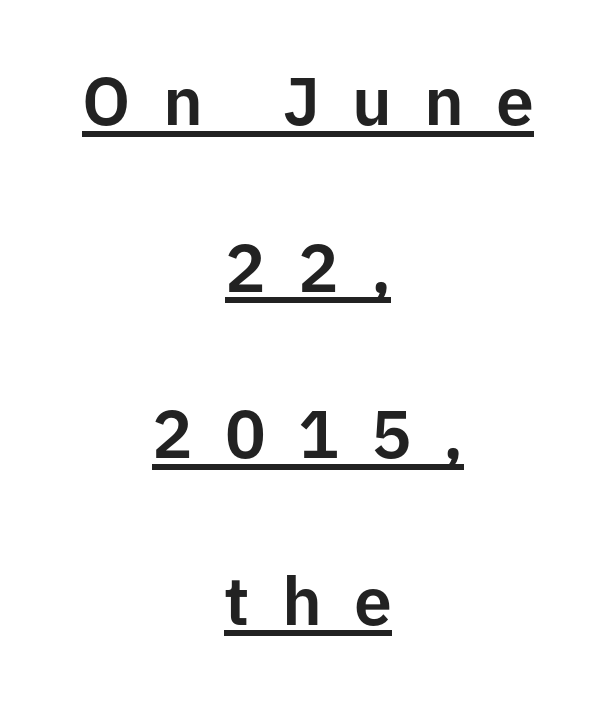
{"serif": "no", "italic": "no", "width": "normal", "stroke_contrast": "low", "x_height": "medium", "monospaced": "no", "underline": "yes", "align": "center", "line_spacing": "loose", "line_spacing_ratio": 2.45, "letter_spacing": "wide", "letter_spacing_em": 0.47, "glyph_px": 68}
